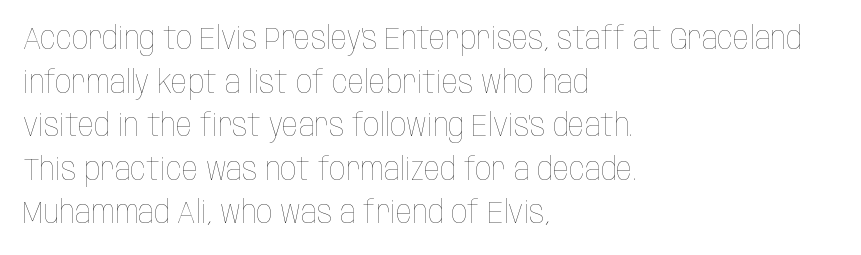
Q: Is the text bold? A: No.
Q: Is the text italic (slanted)? A: No, it is upright.
Q: Is the text underlined? A: No.
Q: How is the paragraph aligned? A: Left-aligned.
Q: Is the spacing between letters normal or unusually wide? A: Normal.
Q: Is the spacing between lines tight, normal or loose? A: Normal.
Q: Width (condensed, normal, or wide)? A: Condensed.
Q: Stroke contrast? A: Low.
Q: x-height? A: Large.
Q: Monospaced? A: No.
